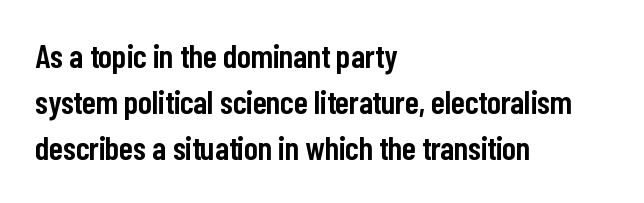
{"serif": "no", "italic": "no", "bold": "semi", "weight": "semibold", "width": "condensed", "stroke_contrast": "low", "x_height": "medium", "monospaced": "no", "underline": "no", "align": "left", "line_spacing": "normal", "line_spacing_ratio": 1.4, "letter_spacing": "normal", "letter_spacing_em": 0.0, "glyph_px": 33}
